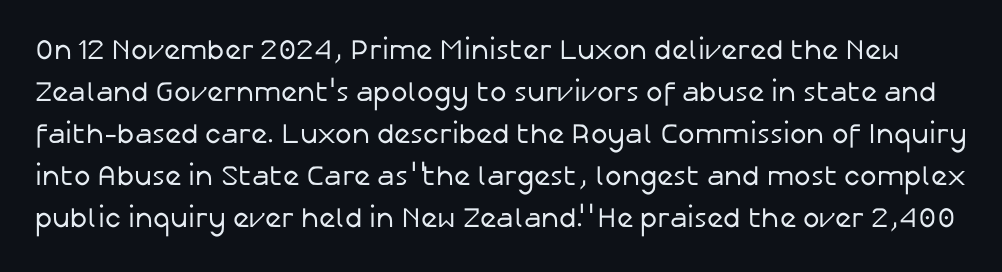
The image shows 28 px regular-weight sans-serif type, upright; set normal line spacing (1.5x), normal letter spacing, not underlined; low stroke contrast and a medium x-height.
